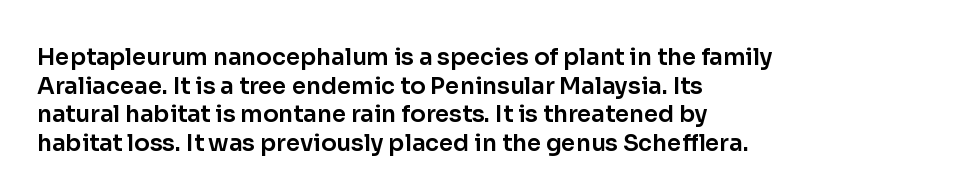
{"italic": "no", "underline": "no", "align": "left", "line_spacing": "normal", "line_spacing_ratio": 1.25, "letter_spacing": "normal", "letter_spacing_em": 0.0, "glyph_px": 23}
